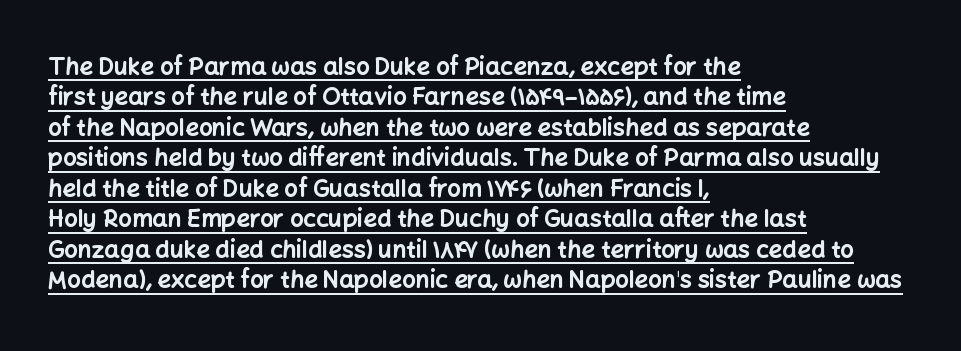
{"italic": "no", "bold": "yes", "underline": "yes", "align": "left", "line_spacing": "normal", "line_spacing_ratio": 1.27, "letter_spacing": "normal", "letter_spacing_em": 0.0, "glyph_px": 24}
